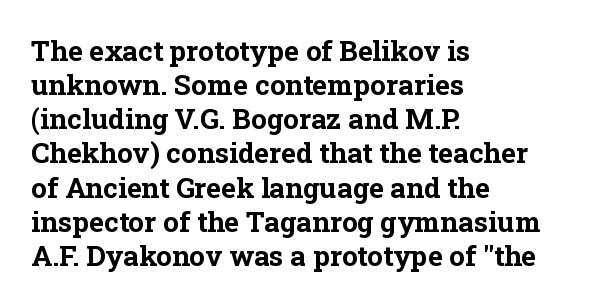
Font category for this specimen: serif. In terms of weight, the rendering is a true, heavy bold. Clear beneath every line of the passage. Style check: upright.
